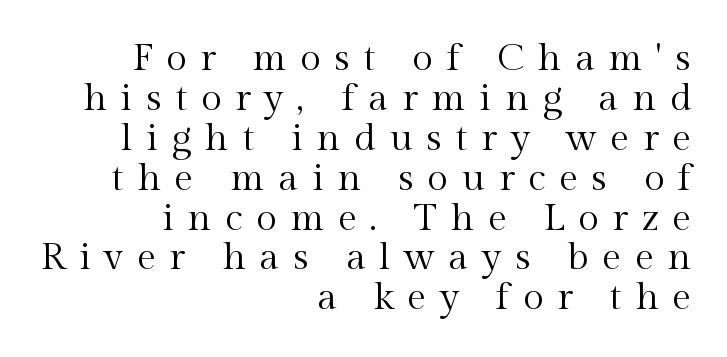
Ordinary non-slanted type is in use. No chunkiness to these letters — they're not bold. Leading: reduced. The area under the type is left untouched. Look at the tracking — it's clearly loosened, letters drifting apart.
